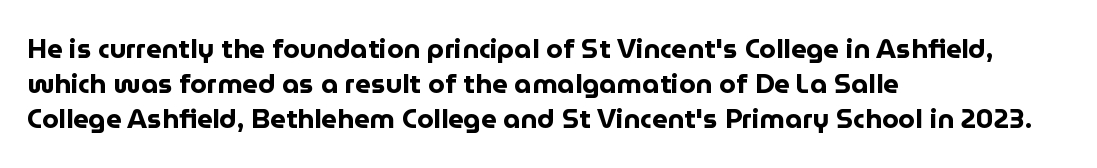
The image shows 27 px bold type, upright; set left-aligned, normal line spacing (1.29x), normal letter spacing, not underlined.
